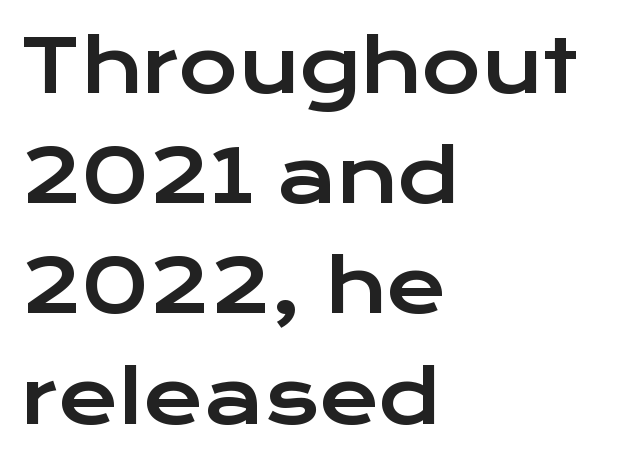
Q: Is the text italic (slanted)? A: No, it is upright.
Q: Is the typeface a serif or a sans-serif typeface? A: Sans-serif.
Q: Is the text underlined? A: No.
Q: How is the paragraph aligned? A: Left-aligned.
Q: Is the spacing between letters normal or unusually wide? A: Normal.
Q: Is the spacing between lines tight, normal or loose? A: Normal.
Q: Width (condensed, normal, or wide)? A: Wide.
Q: Stroke contrast? A: Low.
Q: x-height? A: Medium.
Q: Monospaced? A: No.
